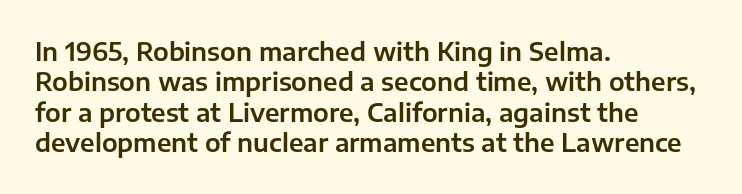
The typography opts for an upright posture over an oblique one. The letterforms sit shoulder to shoulder at normal distance. Compared with a centered layout, this one pins lines to the left instead. Descenders are the only things crossing below the line.
